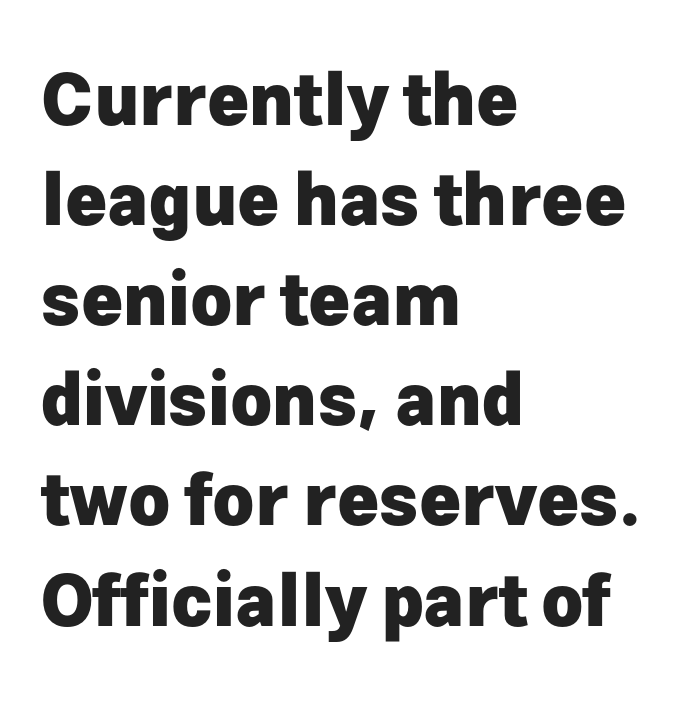
{"serif": "no", "italic": "no", "bold": "yes", "weight": "heavy", "width": "normal", "stroke_contrast": "low", "x_height": "medium", "monospaced": "no", "underline": "no", "align": "left", "line_spacing": "normal", "line_spacing_ratio": 1.41, "letter_spacing": "normal", "letter_spacing_em": 0.0, "glyph_px": 71}
